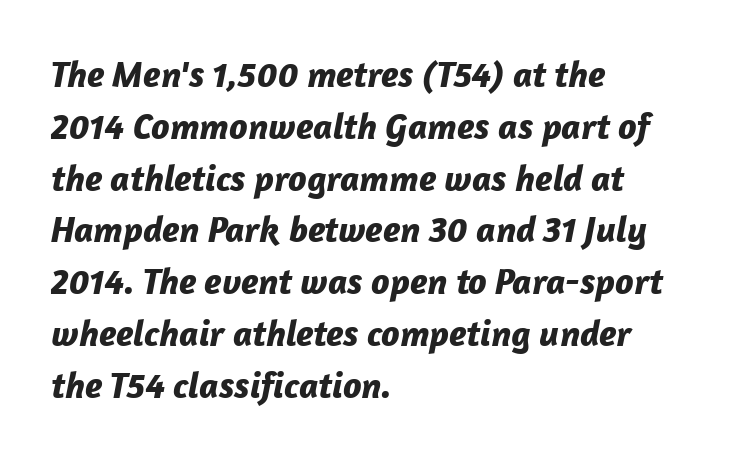
{"italic": "yes", "lean": "right", "slant_degrees": 12, "bold": "yes", "weight": "bold", "width": "normal", "stroke_contrast": "low", "x_height": "medium", "monospaced": "no", "underline": "no", "align": "left", "line_spacing": "normal", "line_spacing_ratio": 1.4, "letter_spacing": "normal", "letter_spacing_em": 0.0, "glyph_px": 37}
